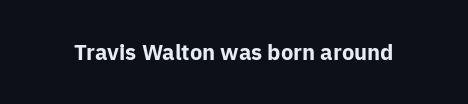
The image shows 22 px bold type, upright; set normal letter spacing, not underlined.
